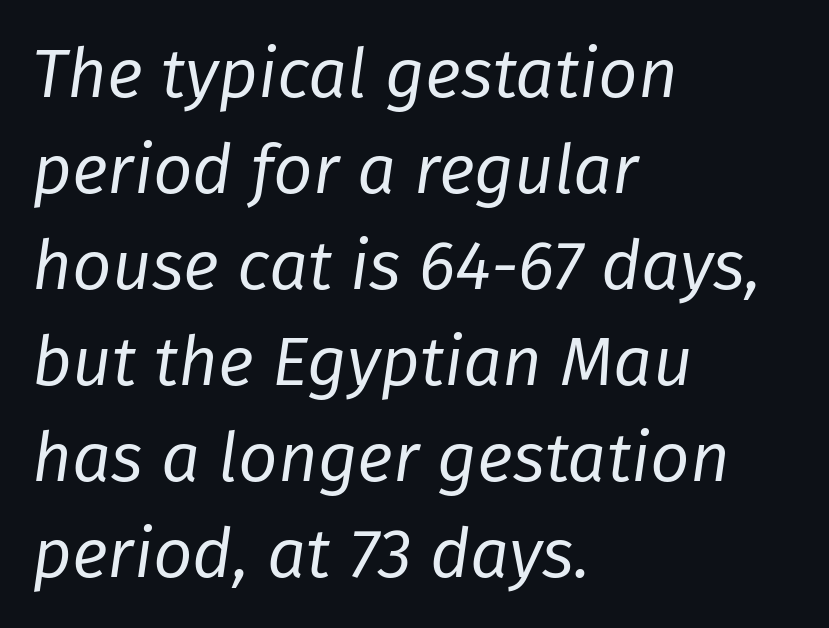
Bare-footed words on every line. Where is the straight margin? On the left. The strokes carry an ordinary text weight at most. The face used here is proportionally spaced, like ordinary book or web type. Caption: standard tracking, unaltered. The font's italic variant was chosen for this text.
